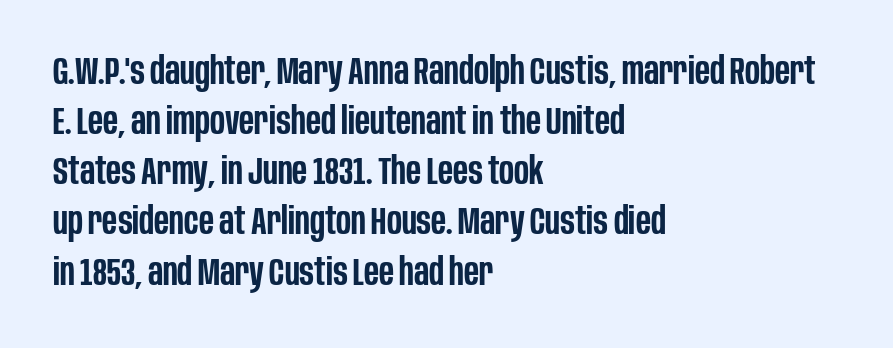
Regarding leading, the lines here are spaced in the standard way. Nobody touched the tracking dial on this one. Notice how the stems are strictly vertical — no italics here. The characters display no serif detailing; their extremities are plain. Here the designer chose a conventional face with non-uniform glyph widths.
